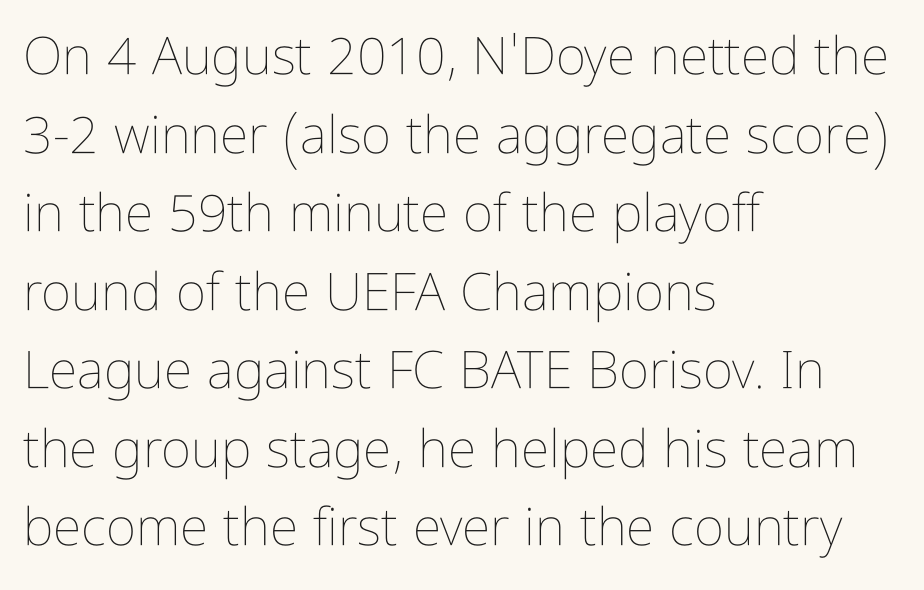
{"italic": "no", "bold": "no", "weight": "thin", "width": "condensed", "stroke_contrast": "low", "x_height": "medium", "monospaced": "no", "underline": "no", "align": "left", "line_spacing": "normal", "line_spacing_ratio": 1.51, "letter_spacing": "normal", "letter_spacing_em": 0.0, "glyph_px": 52}
